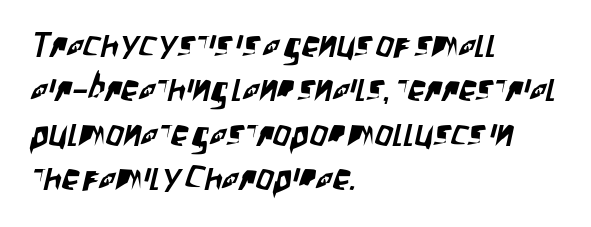
Q: Is the typeface a serif or a sans-serif typeface? A: Sans-serif.
Q: Is the text underlined? A: No.
Q: How is the paragraph aligned? A: Left-aligned.
Q: Is the spacing between letters normal or unusually wide? A: Normal.
Q: Is the spacing between lines tight, normal or loose? A: Normal.
Q: Width (condensed, normal, or wide)? A: Condensed.
Q: Stroke contrast? A: Low.
Q: x-height? A: Large.
Q: Monospaced? A: No.
